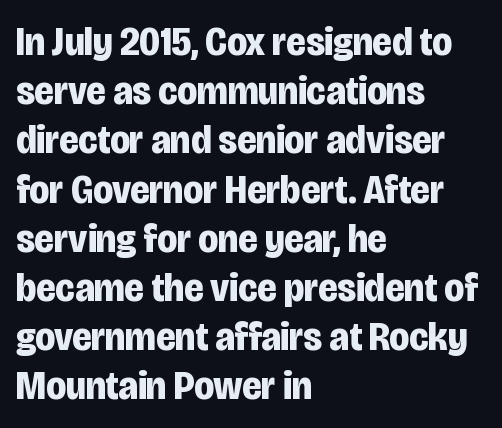
Q: Is the text bold? A: Yes.
Q: Is the text italic (slanted)? A: No, it is upright.
Q: Is the typeface a serif or a sans-serif typeface? A: Sans-serif.
Q: Is the text underlined? A: No.
Q: How is the paragraph aligned? A: Left-aligned.
Q: Is the spacing between letters normal or unusually wide? A: Normal.
Q: Width (condensed, normal, or wide)? A: Condensed.
Q: Stroke contrast? A: Low.
Q: x-height? A: Large.
Q: Monospaced? A: No.
